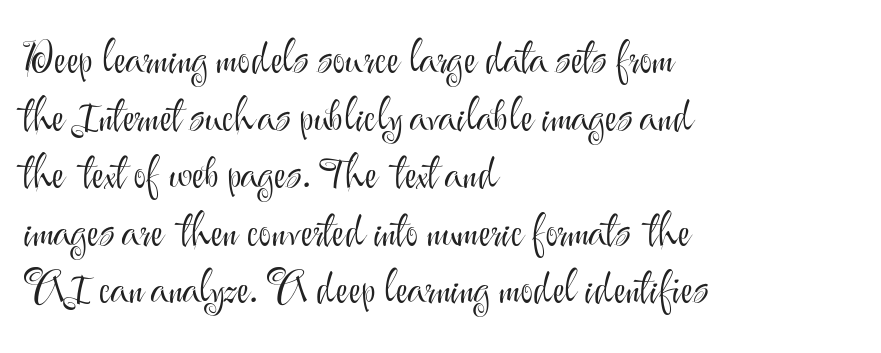
Character widths vary here, with narrow letters taking less room than wide ones. Each word holds together tightly as a unit, with standard inter-letter gaps. The type family on display is of the sans-serif kind. No heavy texture on the line: the type isn't bold.
